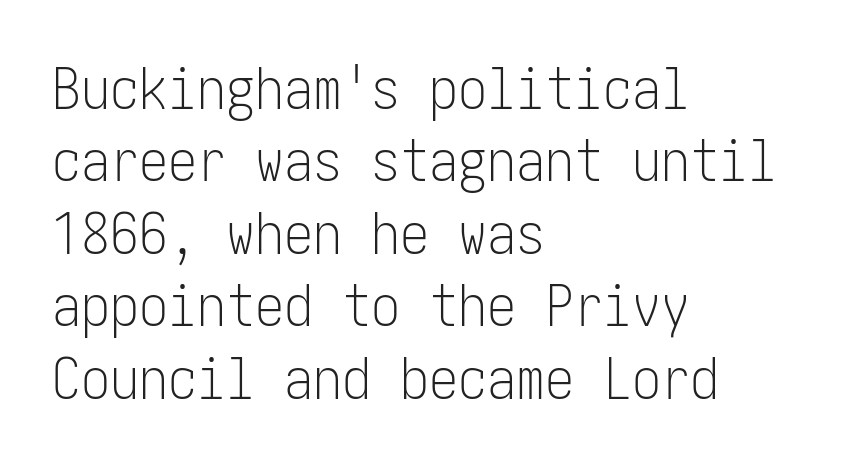
Q: Is the text bold? A: No.
Q: Is the text italic (slanted)? A: No, it is upright.
Q: Is the typeface a serif or a sans-serif typeface? A: Sans-serif.
Q: Is the text underlined? A: No.
Q: How is the paragraph aligned? A: Left-aligned.
Q: Is the spacing between letters normal or unusually wide? A: Normal.
Q: Is the spacing between lines tight, normal or loose? A: Normal.
Q: Width (condensed, normal, or wide)? A: Condensed.
Q: Stroke contrast? A: Low.
Q: x-height? A: Medium.
